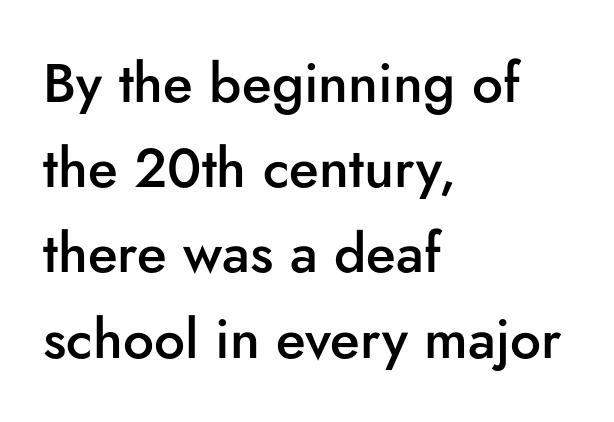
Q: Is the text bold? A: Semi-bold.
Q: Is the text italic (slanted)? A: No, it is upright.
Q: Is the typeface a serif or a sans-serif typeface? A: Sans-serif.
Q: Is the text underlined? A: No.
Q: How is the paragraph aligned? A: Left-aligned.
Q: Is the spacing between letters normal or unusually wide? A: Normal.
Q: Is the spacing between lines tight, normal or loose? A: Normal.
Q: Width (condensed, normal, or wide)? A: Normal.
Q: Stroke contrast? A: Low.
Q: x-height? A: Small.
Q: Monospaced? A: No.
